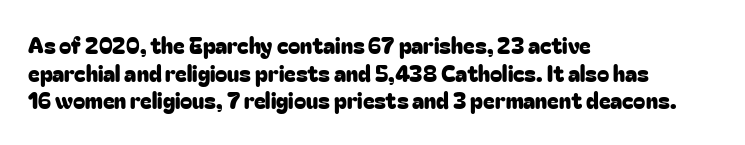
Q: Is the text italic (slanted)? A: No, it is upright.
Q: Is the text underlined? A: No.
Q: How is the paragraph aligned? A: Left-aligned.
Q: Is the spacing between letters normal or unusually wide? A: Normal.
Q: Is the spacing between lines tight, normal or loose? A: Normal.
